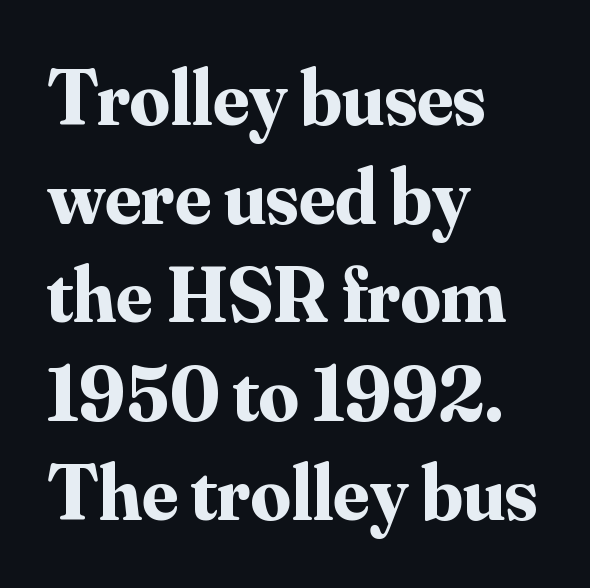
Standard letterfit; no display-style spreading of the glyphs. Font category for this specimen: serif. This sample is left-justified, so line endings fall wherever the words run out. These lines sit exactly where default settings would place them. Underline: absent.
